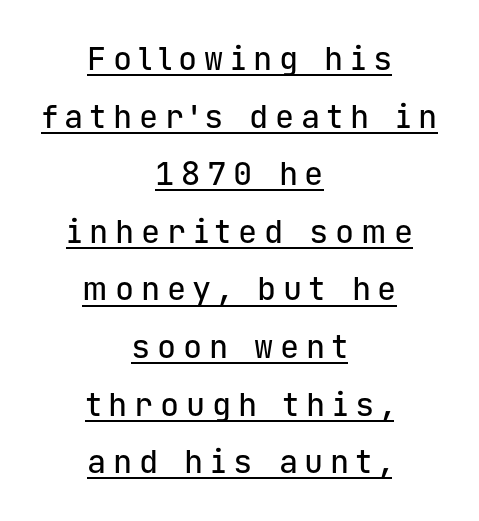
Q: Is the text italic (slanted)? A: No, it is upright.
Q: Is the typeface a serif or a sans-serif typeface? A: Sans-serif.
Q: Is the text underlined? A: Yes.
Q: How is the paragraph aligned? A: Centered.
Q: Is the spacing between letters normal or unusually wide? A: Unusually wide.
Q: Width (condensed, normal, or wide)? A: Normal.
Q: Stroke contrast? A: Low.
Q: x-height? A: Medium.
Q: Monospaced? A: Yes.
